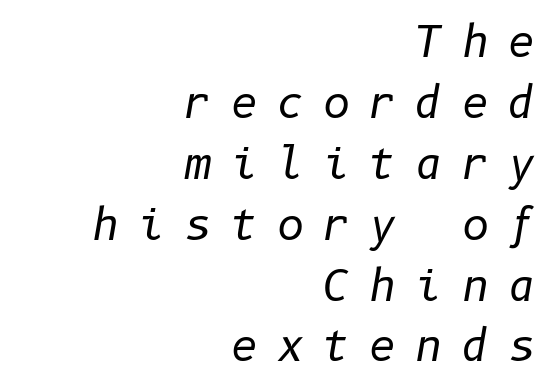
Q: Is the text bold? A: No.
Q: Is the text italic (slanted)? A: Yes, it leans right by about 10 degrees.
Q: Is the text underlined? A: No.
Q: How is the paragraph aligned? A: Right-aligned.
Q: Is the spacing between letters normal or unusually wide? A: Unusually wide.
Q: Is the spacing between lines tight, normal or loose? A: Normal.
Q: Width (condensed, normal, or wide)? A: Normal.
Q: Stroke contrast? A: Low.
Q: x-height? A: Medium.
